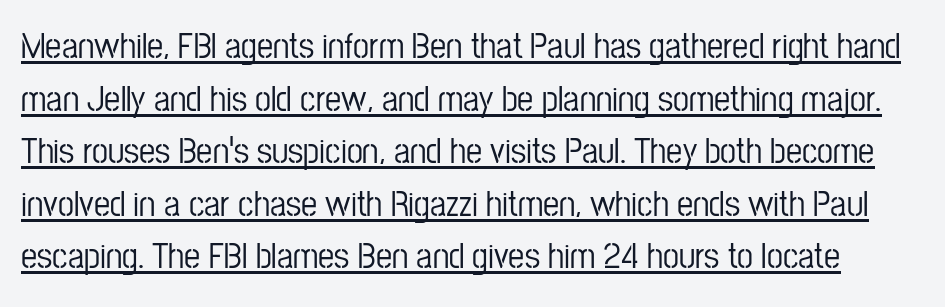
{"serif": "no", "italic": "no", "width": "condensed", "stroke_contrast": "low", "x_height": "medium", "monospaced": "no", "underline": "yes", "line_spacing": "normal", "line_spacing_ratio": 1.46, "letter_spacing": "normal", "letter_spacing_em": 0.0, "glyph_px": 36}
